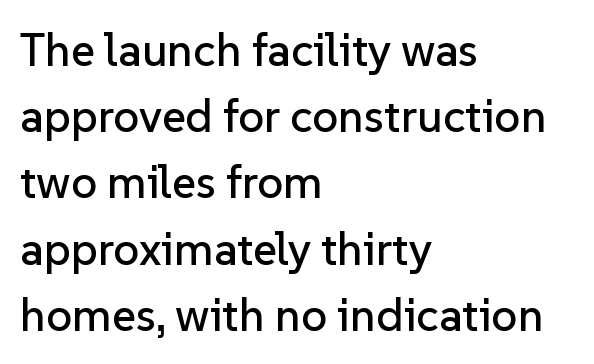
{"serif": "no", "italic": "no", "width": "normal", "stroke_contrast": "low", "x_height": "medium", "monospaced": "no", "underline": "no", "align": "left", "line_spacing": "normal", "line_spacing_ratio": 1.44, "letter_spacing": "normal", "letter_spacing_em": 0.0, "glyph_px": 46}
